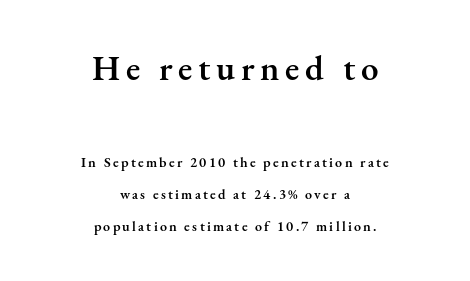
The compositor balanced each line on the midline. Unlike a clean sans, this face finishes its strokes with serifs. Horizontal bands of white between lines are thick stripes. Strokes here are thickened, but only to semibold level.
